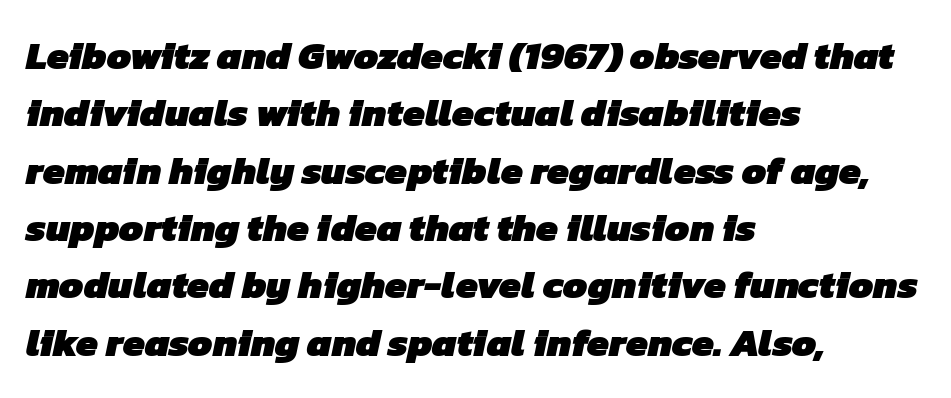
The image shows 39 px heavy sans-serif type; set left-aligned, normal line spacing (1.47x), normal letter spacing, not underlined; low stroke contrast and a medium x-height.
